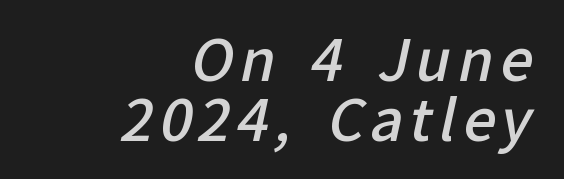
{"serif": "no", "bold": "semi", "weight": "semibold", "width": "normal", "stroke_contrast": "low", "x_height": "medium", "monospaced": "no", "underline": "no", "align": "right", "line_spacing": "tight", "line_spacing_ratio": 1.06, "glyph_px": 57}
